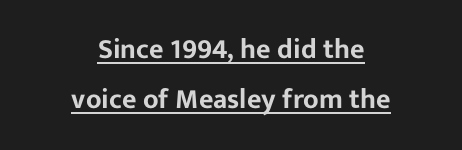
Q: Is the text italic (slanted)? A: No, it is upright.
Q: Is the typeface a serif or a sans-serif typeface? A: Sans-serif.
Q: Is the text underlined? A: Yes.
Q: How is the paragraph aligned? A: Centered.
Q: Is the spacing between letters normal or unusually wide? A: Normal.
Q: Width (condensed, normal, or wide)? A: Normal.
Q: Stroke contrast? A: Low.
Q: x-height? A: Medium.
Q: Monospaced? A: No.
